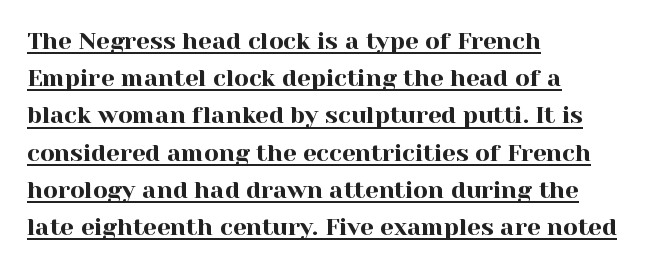
The typesetter has applied underlining to the passage shown. Every stem runs plumb, perpendicular to the baseline. The line texture is even and compact thanks to regular tracking. Line beginnings align vertically; line endings do not. Horizontal bands of white between lines are of average thickness.
